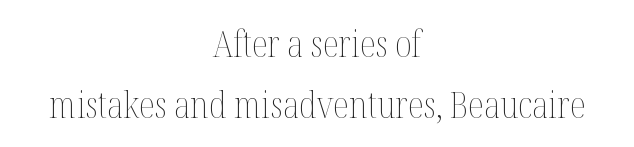
{"italic": "no", "bold": "no", "weight": "thin", "width": "condensed", "stroke_contrast": "medium", "x_height": "medium", "monospaced": "no", "underline": "no", "align": "center", "line_spacing": "normal", "line_spacing_ratio": 1.66, "letter_spacing": "normal", "letter_spacing_em": 0.0, "glyph_px": 37}
